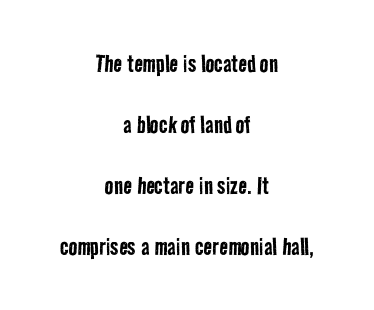
{"serif": "no", "bold": "no", "weight": "regular", "width": "condensed", "stroke_contrast": "low", "x_height": "medium", "monospaced": "no", "underline": "no", "align": "center", "line_spacing": "loose", "line_spacing_ratio": 2.1, "letter_spacing": "normal", "letter_spacing_em": 0.0, "glyph_px": 29}
